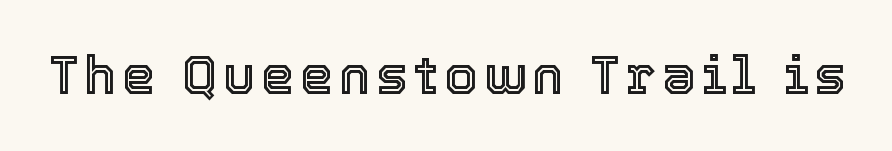
Check under the words: just untouched page. Is this a fixed-width face? No — the glyphs have proportional, varying widths. Posture: upright roman.
